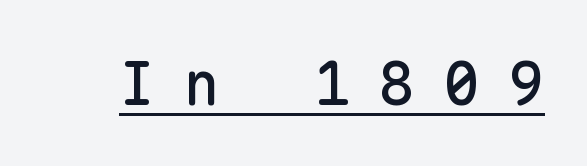
Q: Is the text italic (slanted)? A: No, it is upright.
Q: Is the typeface a serif or a sans-serif typeface? A: Sans-serif.
Q: Is the text underlined? A: Yes.
Q: Is the spacing between letters normal or unusually wide? A: Unusually wide.
Q: Width (condensed, normal, or wide)? A: Normal.
Q: Stroke contrast? A: Low.
Q: x-height? A: Medium.
Q: Monospaced? A: Yes.
